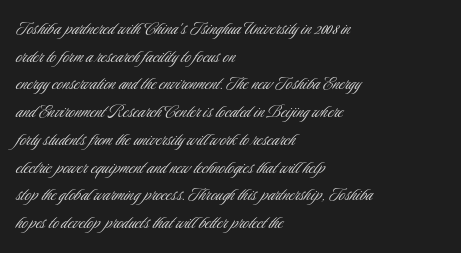
The image shows 21 px text type; set left-aligned, normal line spacing (1.32x), normal letter spacing, not underlined.
